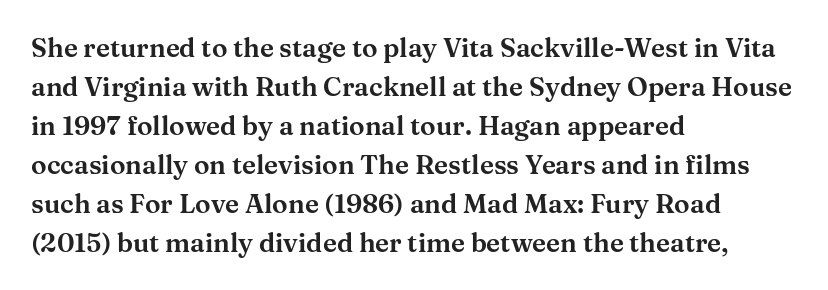
The compositor pushed each line to the left boundary. Every stem runs plumb, perpendicular to the baseline. This sample keeps an unexceptional amount of space between lines. Here the glyphs are tracked normally, forming tight word shapes. Descender tails drop into unmarked territory.
